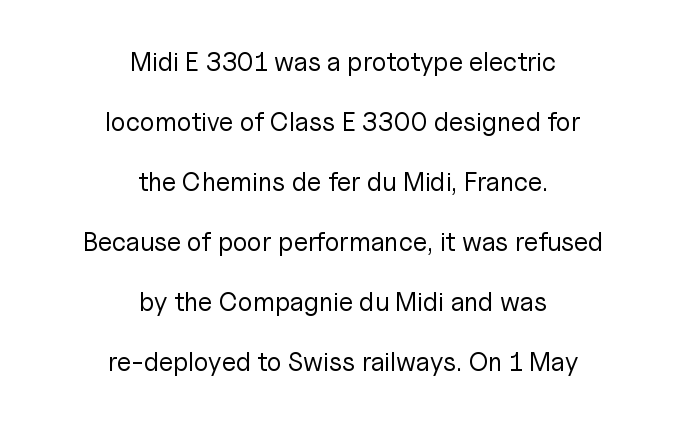
The letterforms sit shoulder to shoulder at normal distance. Descenders are the only things crossing below the line. Each line is balanced around a shared central axis. A light-to-regular cut is what we see here. The specimen reads as upright at a glance. The passage shown stacks its lines with a broad gap.
